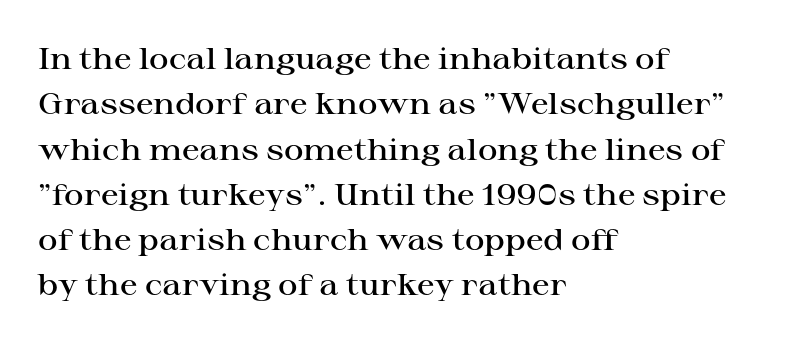
{"serif": "yes", "italic": "no", "bold": "semi", "weight": "semibold", "width": "wide", "stroke_contrast": "high", "x_height": "medium", "monospaced": "no", "underline": "no", "align": "left", "line_spacing": "normal", "line_spacing_ratio": 1.51, "letter_spacing": "normal", "letter_spacing_em": 0.0, "glyph_px": 30}
